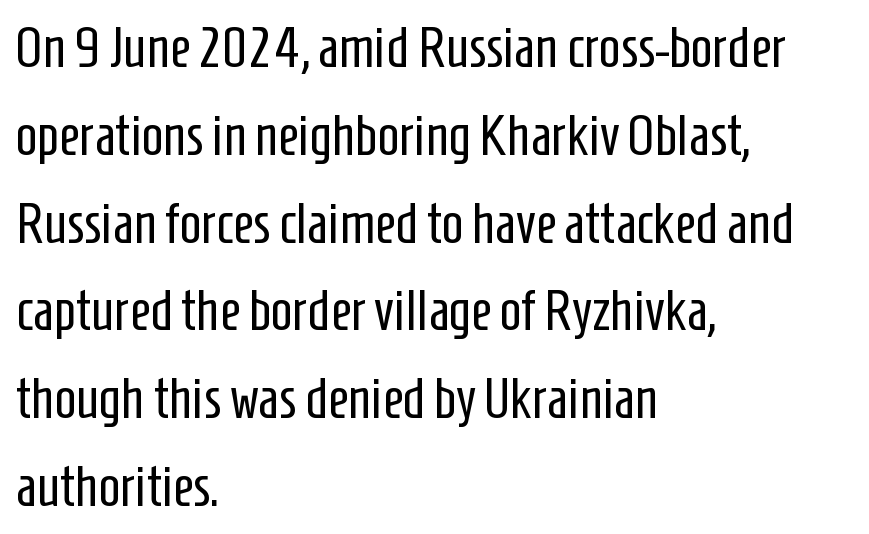
{"serif": "no", "italic": "no", "bold": "no", "weight": "regular", "width": "condensed", "stroke_contrast": "low", "x_height": "medium", "monospaced": "no", "underline": "no", "align": "left", "line_spacing": "normal", "line_spacing_ratio": 1.54, "letter_spacing": "normal", "letter_spacing_em": 0.0, "glyph_px": 57}
